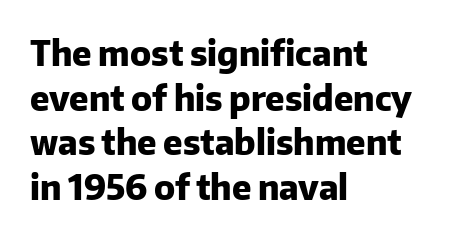
The image shows 34 px heavy sans-serif type, upright; set left-aligned, normal line spacing (1.31x), normal letter spacing, not underlined; low stroke contrast and a medium x-height.
